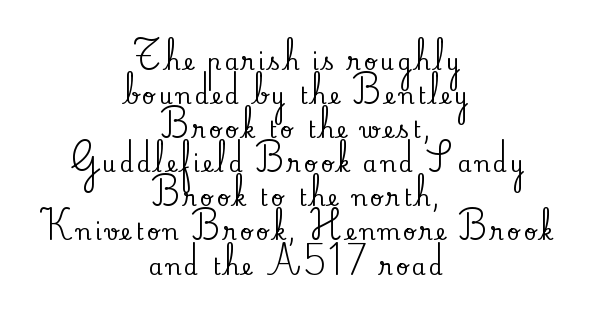
A bare baseline throughout the passage. Honestly, the row spacing looks completely unremarkable. This sample is center-justified, so both line endings float freely. The lettering holds an erect, upright posture throughout.
